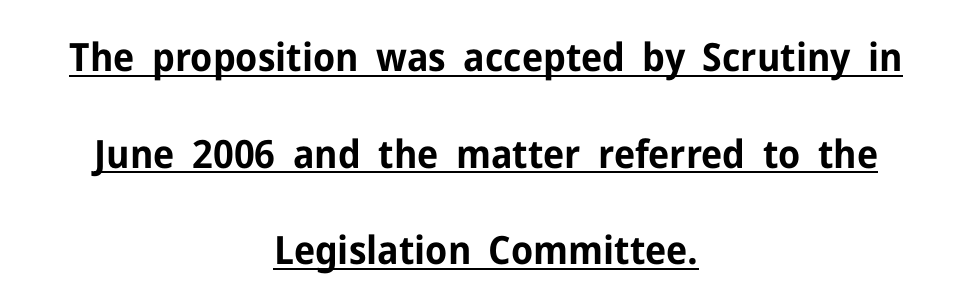
Q: Is the text bold? A: Yes.
Q: Is the text italic (slanted)? A: No, it is upright.
Q: Is the typeface a serif or a sans-serif typeface? A: Sans-serif.
Q: Is the text underlined? A: Yes.
Q: How is the paragraph aligned? A: Centered.
Q: Is the spacing between letters normal or unusually wide? A: Normal.
Q: Is the spacing between lines tight, normal or loose? A: Loose.
Q: Width (condensed, normal, or wide)? A: Normal.
Q: Stroke contrast? A: Low.
Q: x-height? A: Medium.
Q: Monospaced? A: No.
